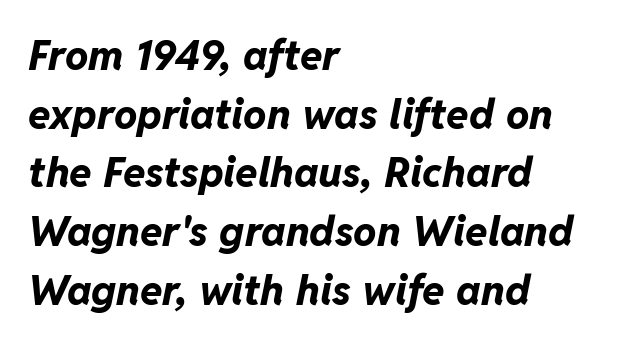
Has an underline been added? It has not. The text block is weighted toward the left margin, trailing off unevenly rightward. No extra tracking has been applied to these lines. It's the slanting kind of type. The face used here is proportionally spaced, like ordinary book or web type.
